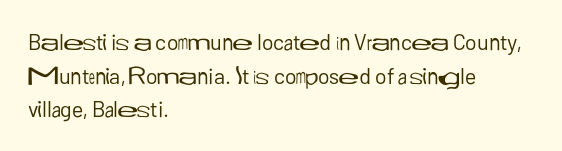
The image shows 22 px text type, upright; set left-aligned, normal line spacing (1.53x), normal letter spacing, not underlined.
